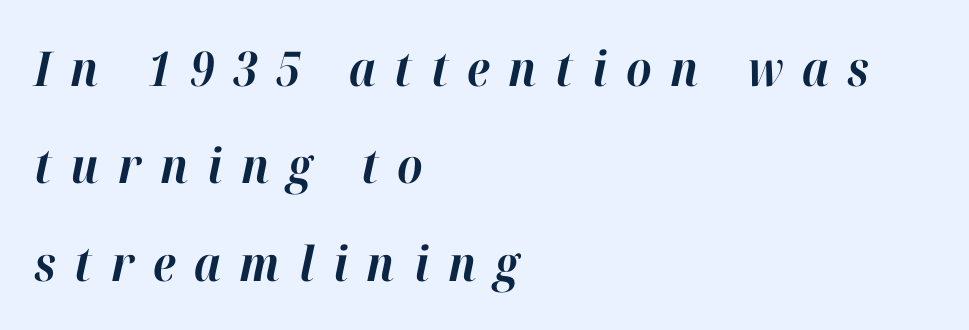
Slanted lettering throughout. Typeset ragged right — the left edge is the straight one. You could fit nearly another row in the gap between these rows. Here the glyphs are tracked loosely, breaking word shapes into spaced letters. Rule under the text: the space is simply empty. Looks like regular typesetting: each glyph gets only the width it needs.
